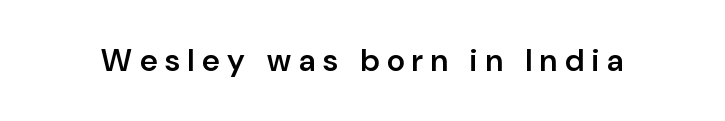
Is this a fixed-width face? No — the glyphs have proportional, varying widths. Regarding serifs, this sample does without them. Moderately thickened strokes mark this as semibold type. In terms of letterspacing, this is a distinctly airy, spread setting.
